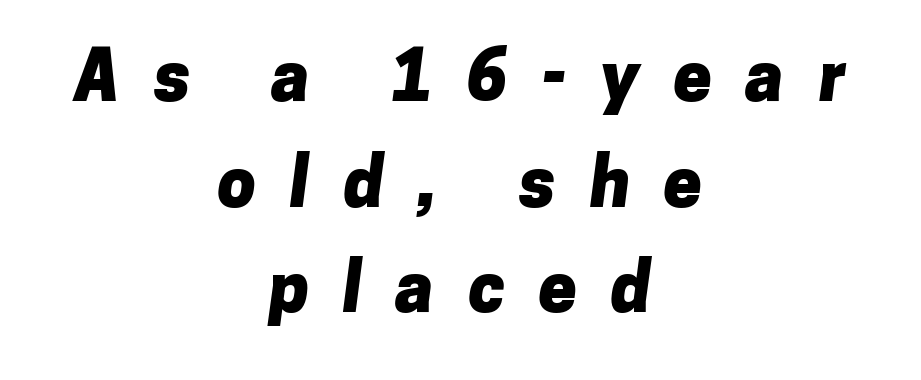
Think of a printed novel: that variable character pitch is what you see here. Heft: maximum for text — a bold. In terms of leading, this rendering sits right in the middle. Loose tracking; the words dissolve into strings of separated letters. Typographically, this falls in the sans-serif category.
